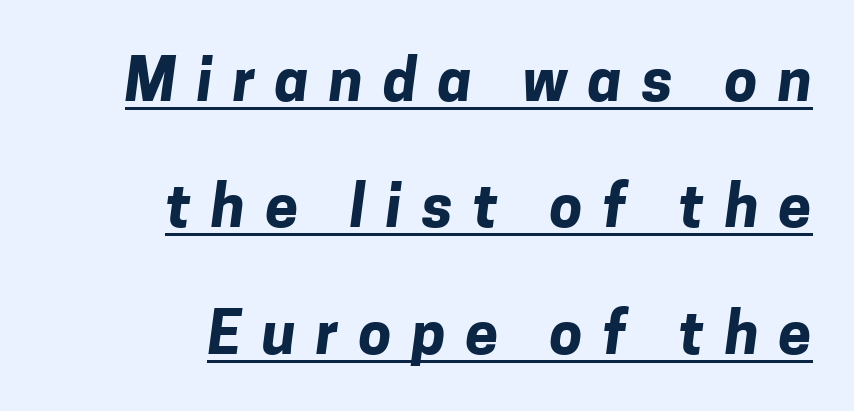
{"serif": "no", "bold": "yes", "weight": "bold", "width": "normal", "stroke_contrast": "low", "x_height": "medium", "monospaced": "no", "underline": "yes", "align": "right", "line_spacing": "loose", "line_spacing_ratio": 2.14, "letter_spacing": "wide", "letter_spacing_em": 0.34, "glyph_px": 59}
